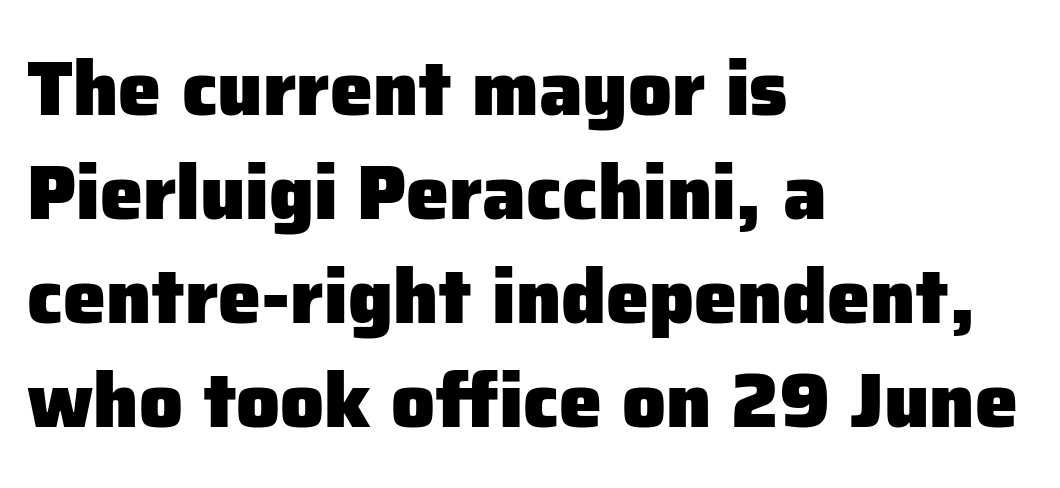
Q: Is the text bold? A: Yes.
Q: Is the text italic (slanted)? A: No, it is upright.
Q: Is the typeface a serif or a sans-serif typeface? A: Sans-serif.
Q: Is the text underlined? A: No.
Q: How is the paragraph aligned? A: Left-aligned.
Q: Is the spacing between letters normal or unusually wide? A: Normal.
Q: Is the spacing between lines tight, normal or loose? A: Normal.
Q: Width (condensed, normal, or wide)? A: Normal.
Q: Stroke contrast? A: Low.
Q: x-height? A: Medium.
Q: Monospaced? A: No.
